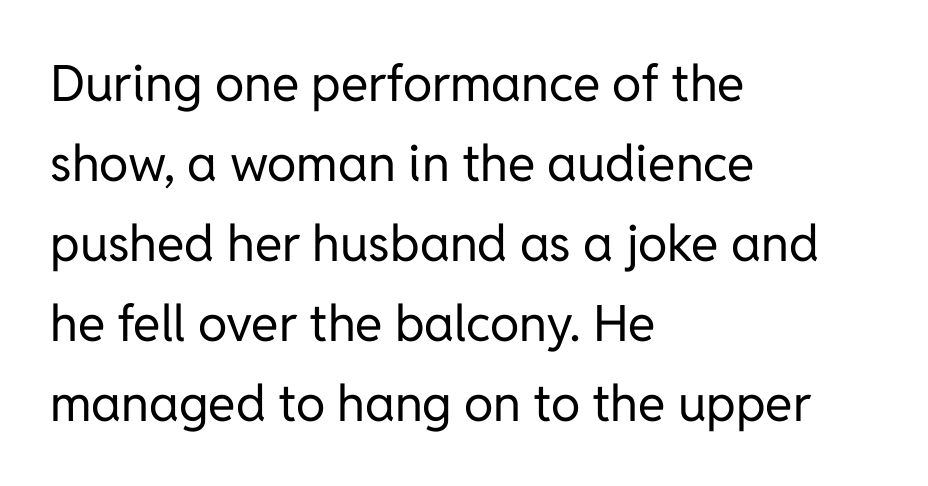
Leading matches the norm, producing a regular column. Tracking value appears to be zero — textbook default spacing. Type without underlining. Stem width sits at or under what a default text font uses. Here the designer chose a conventional face with non-uniform glyph widths. The paragraph has a hard left edge and a soft right edge.
